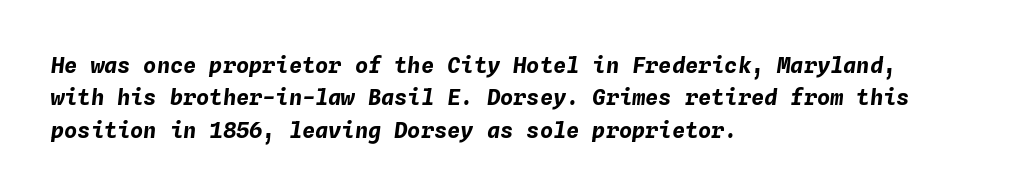
{"italic": "yes", "lean": "right", "slant_degrees": 4, "bold": "yes", "underline": "no", "align": "left", "line_spacing": "normal", "line_spacing_ratio": 1.47, "letter_spacing": "normal", "letter_spacing_em": 0.0, "glyph_px": 22}
